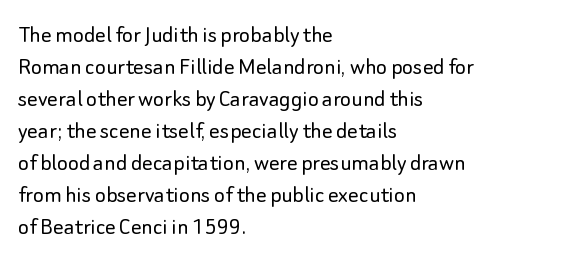
{"italic": "no", "bold": "no", "underline": "no", "align": "left", "line_spacing_ratio": 1.23, "letter_spacing": "normal", "letter_spacing_em": 0.0, "glyph_px": 26}
